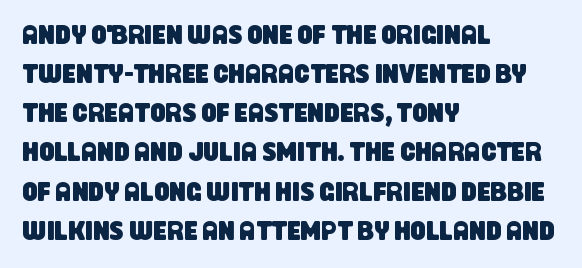
This block has exactly the height ordinary leading produces. Each word holds together tightly as a unit, with standard inter-letter gaps. In CSS terms this would be text-align: left. This rendering features lettering with no underline.
